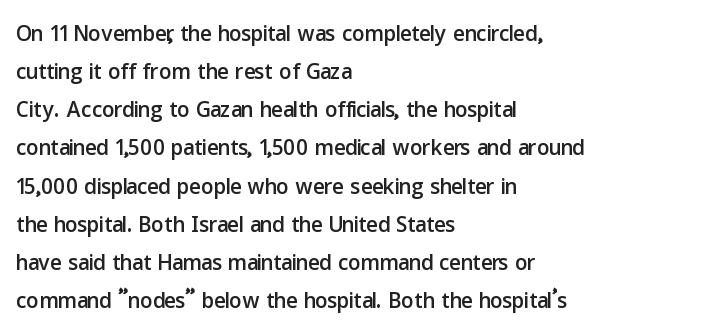
{"serif": "no", "italic": "no", "width": "normal", "stroke_contrast": "low", "x_height": "medium", "monospaced": "no", "underline": "no", "align": "left", "line_spacing_ratio": 1.23, "letter_spacing": "normal", "letter_spacing_em": 0.0, "glyph_px": 31}
